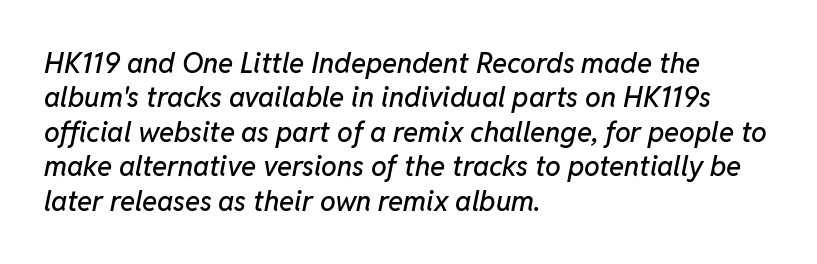
{"italic": "yes", "lean": "right", "slant_degrees": 11, "width": "normal", "stroke_contrast": "low", "x_height": "medium", "monospaced": "no", "underline": "no", "align": "left", "line_spacing_ratio": 1.23, "letter_spacing": "normal", "letter_spacing_em": 0.0, "glyph_px": 28}
